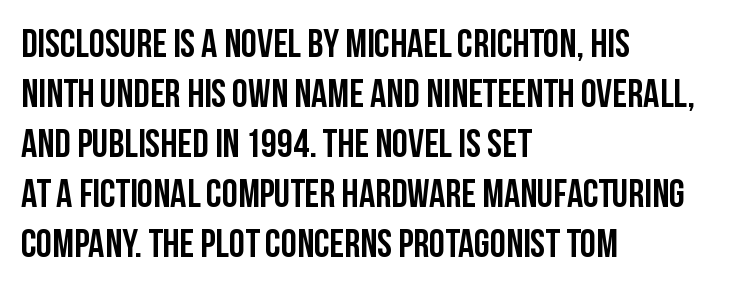
The image shows 40 px condensed sans-serif type, upright; set left-aligned, normal line spacing (1.25x), normal letter spacing, not underlined; low stroke contrast and a large x-height.
